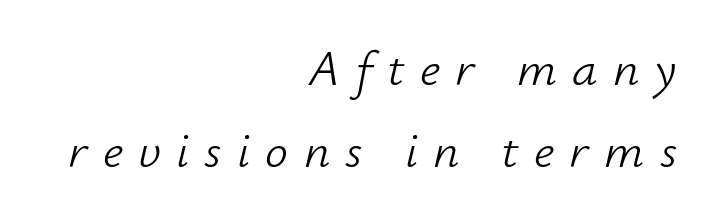
Q: Is the text bold? A: No.
Q: Is the text italic (slanted)? A: Yes, it leans right by about 12 degrees.
Q: Is the text underlined? A: No.
Q: How is the paragraph aligned? A: Right-aligned.
Q: Is the spacing between letters normal or unusually wide? A: Unusually wide.
Q: Is the spacing between lines tight, normal or loose? A: Normal.
Q: Width (condensed, normal, or wide)? A: Normal.
Q: Stroke contrast? A: Low.
Q: x-height? A: Small.
Q: Monospaced? A: No.
